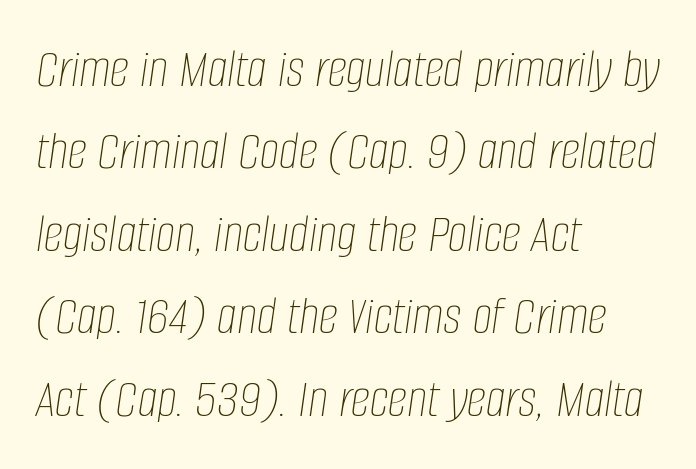
The image shows 55 px thin, condensed type, italic (leaning right); set left-aligned, normal line spacing (1.5x), normal letter spacing, not underlined; low stroke contrast and a large x-height.
